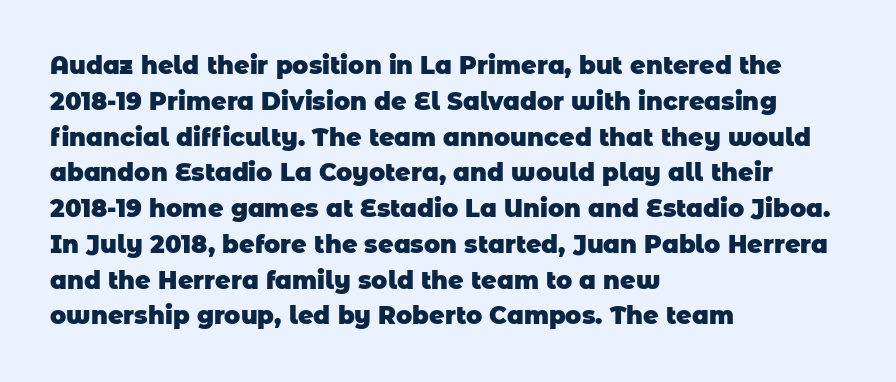
The image shows 24 px bold type; set left-aligned, normal line spacing (1.49x), normal letter spacing, not underlined.
